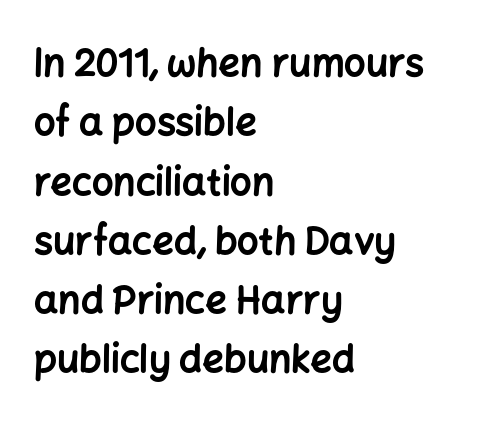
Q: Is the text bold? A: Yes.
Q: Is the text italic (slanted)? A: No, it is upright.
Q: Is the typeface a serif or a sans-serif typeface? A: Sans-serif.
Q: Is the text underlined? A: No.
Q: How is the paragraph aligned? A: Left-aligned.
Q: Is the spacing between letters normal or unusually wide? A: Normal.
Q: Is the spacing between lines tight, normal or loose? A: Normal.
Q: Width (condensed, normal, or wide)? A: Normal.
Q: Stroke contrast? A: Low.
Q: x-height? A: Medium.
Q: Monospaced? A: No.
